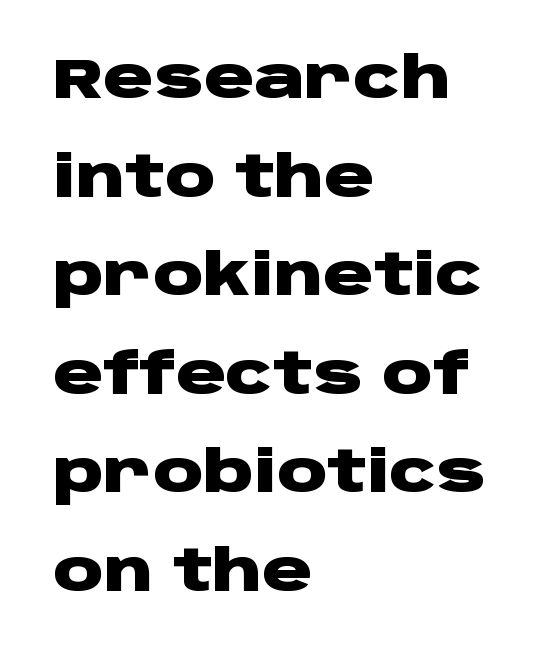
Underlining? Definitely not there. Stroke terminals: plain, sans-serif. Note the varied advance widths — an 'i' is clearly narrower than an 'm'. This rendering uses left alignment, leaving the right contour irregular. How heavy is the stroke? Heavy — this is a bold. It's the straight-up-and-down kind of type.
